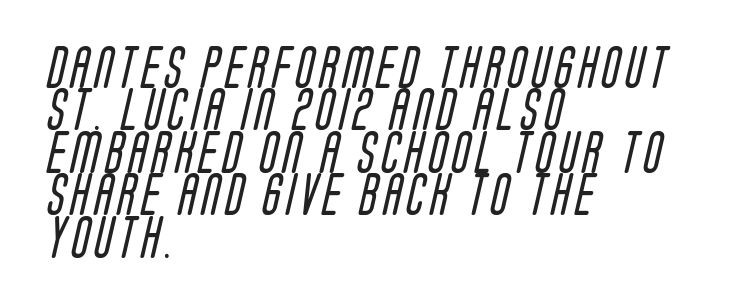
The image shows 42 px regular-weight, condensed sans-serif type; set left-aligned, tight line spacing (1.01x), not underlined; low stroke contrast and a large x-height.
